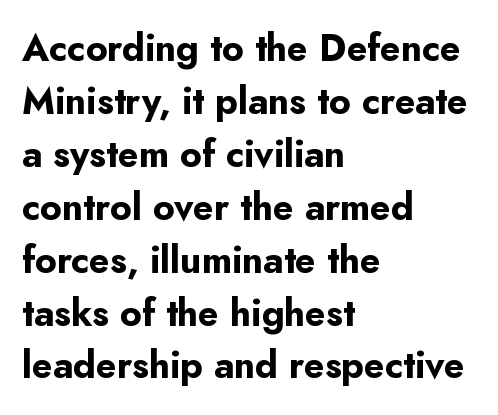
The image shows 37 px bold sans-serif type, upright; set left-aligned, normal line spacing (1.43x), normal letter spacing, not underlined; low stroke contrast and a small x-height.
